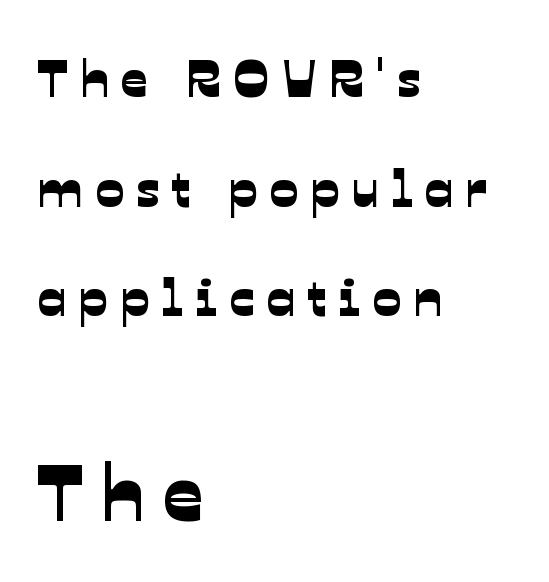
Q: Is the typeface a serif or a sans-serif typeface? A: Sans-serif.
Q: Is the text underlined? A: No.
Q: How is the paragraph aligned? A: Left-aligned.
Q: Is the spacing between letters normal or unusually wide? A: Unusually wide.
Q: Is the spacing between lines tight, normal or loose? A: Loose.
Q: Which block of text is set in a larger size, the first (top) or the second (bottom)? A: The second (bottom) one.
Q: Width (condensed, normal, or wide)? A: Normal.
Q: Stroke contrast? A: Low.
Q: x-height? A: Medium.
Q: Monospaced? A: No.
